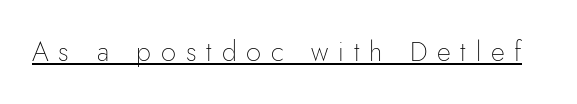
Q: Is the text bold? A: No.
Q: Is the text italic (slanted)? A: No, it is upright.
Q: Is the text underlined? A: Yes.
Q: Is the spacing between letters normal or unusually wide? A: Unusually wide.
